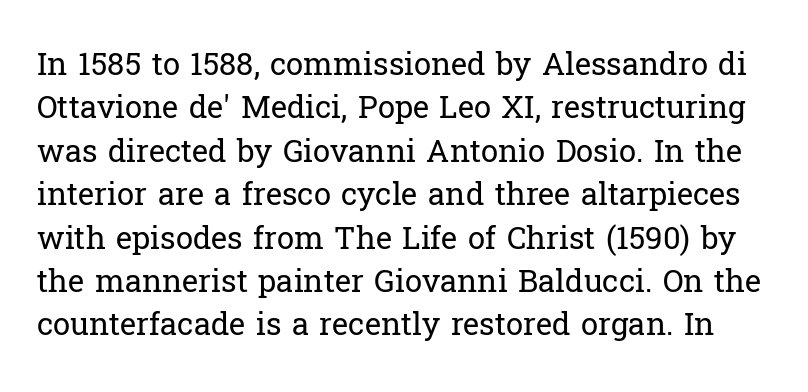
The image shows 31 px regular-weight serif type, upright; set normal line spacing (1.4x), normal letter spacing, not underlined; low stroke contrast and a medium x-height.
